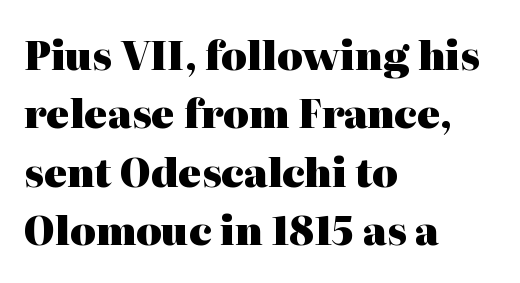
The rendering keeps characters at their native spacing. The rag falls on the right side of this text block. Heavy, bold letterforms. The type family on display is of the serif kind. Proportional: the letters do not fall into vertical columns. Each new line begins a customary step beneath the previous one.
